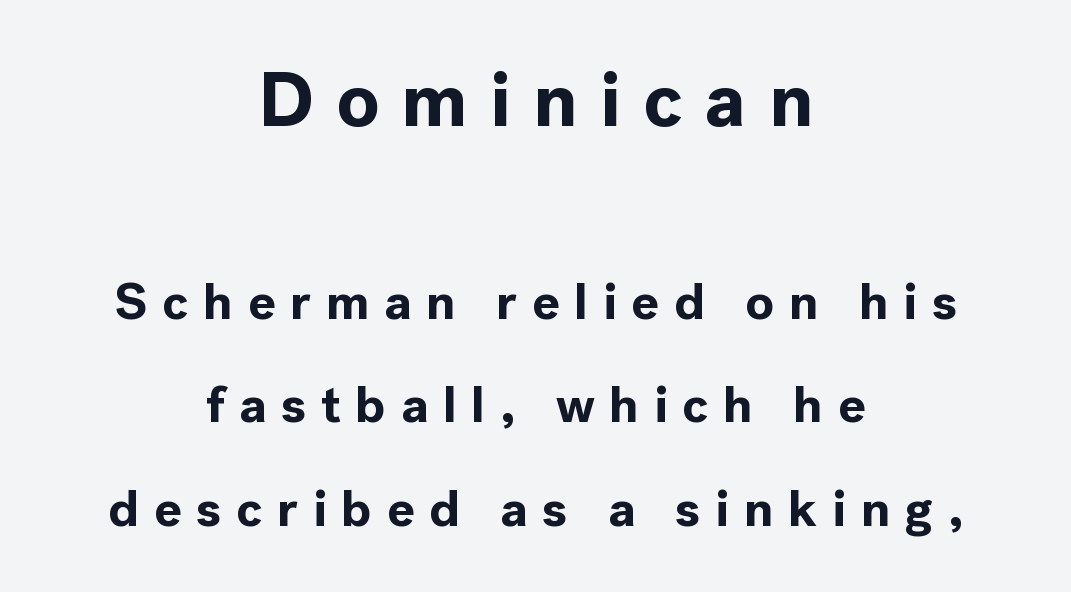
The image shows 77 px bold sans-serif type, upright; set centered, loose line spacing (2.03x), unusually wide letter spacing (+0.29 em), not underlined; the first (top) block is 1.51x larger; a medium x-height.
